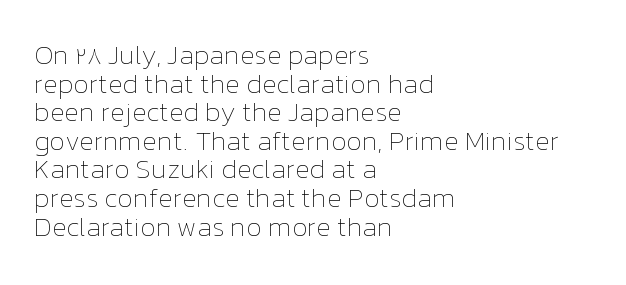
Q: Is the text bold? A: No.
Q: Is the text italic (slanted)? A: No, it is upright.
Q: Is the text underlined? A: No.
Q: How is the paragraph aligned? A: Left-aligned.
Q: Is the spacing between letters normal or unusually wide? A: Normal.
Q: Is the spacing between lines tight, normal or loose? A: Tight.
